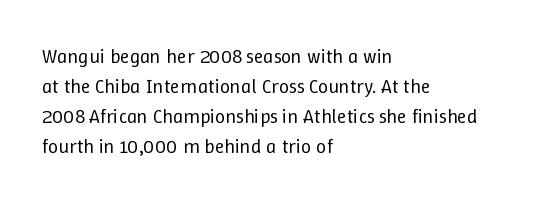
{"italic": "no", "bold": "no", "underline": "no", "align": "left", "line_spacing": "normal", "line_spacing_ratio": 1.5, "letter_spacing": "normal", "letter_spacing_em": 0.0, "glyph_px": 20}
